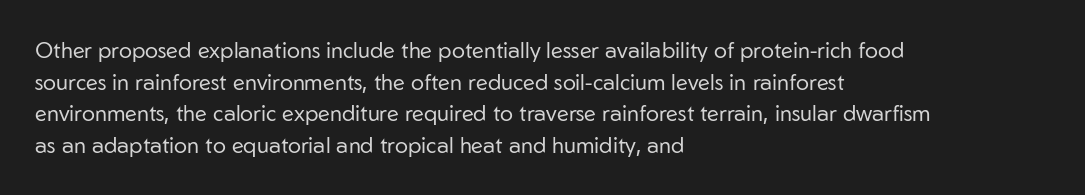
{"italic": "no", "bold": "no", "underline": "no", "align": "left", "line_spacing": "normal", "line_spacing_ratio": 1.44, "letter_spacing": "normal", "letter_spacing_em": 0.0, "glyph_px": 22}
